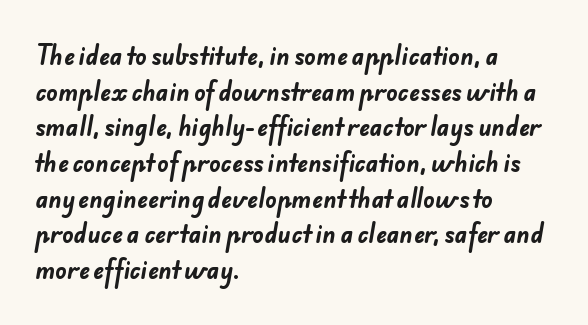
Q: Is the text bold? A: Yes.
Q: Is the text underlined? A: No.
Q: How is the paragraph aligned? A: Left-aligned.
Q: Is the spacing between letters normal or unusually wide? A: Normal.
Q: Is the spacing between lines tight, normal or loose? A: Normal.
